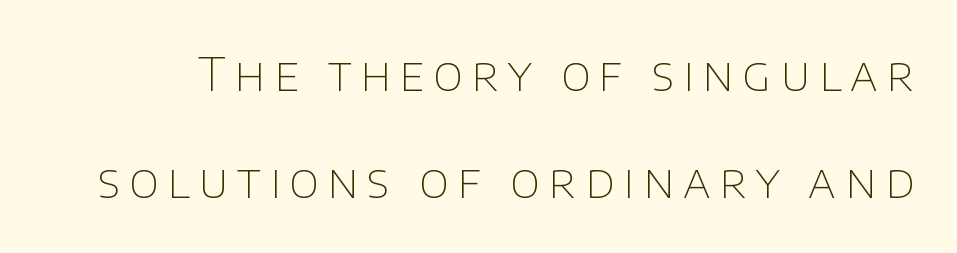
Q: Is the text bold? A: No.
Q: Is the text italic (slanted)? A: No, it is upright.
Q: Is the typeface a serif or a sans-serif typeface? A: Sans-serif.
Q: Is the text underlined? A: No.
Q: Is the spacing between lines tight, normal or loose? A: Loose.
Q: Width (condensed, normal, or wide)? A: Normal.
Q: Stroke contrast? A: Low.
Q: x-height? A: Large.
Q: Monospaced? A: No.
